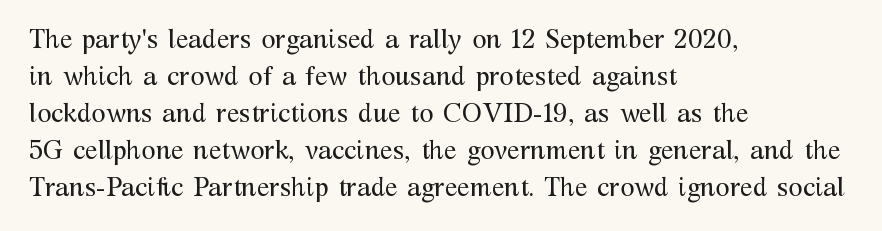
The image shows 26 px text type, upright; set left-aligned, normal line spacing (1.42x), normal letter spacing, not underlined.
